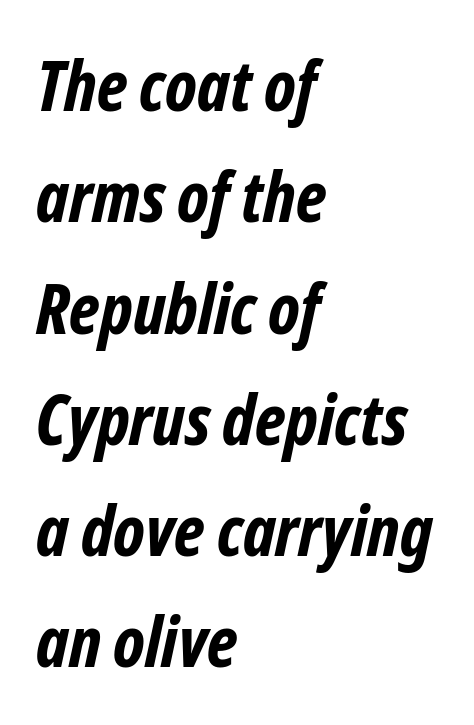
The image shows 70 px bold, condensed sans-serif type; set left-aligned, normal line spacing (1.59x), normal letter spacing, not underlined; low stroke contrast and a medium x-height.
